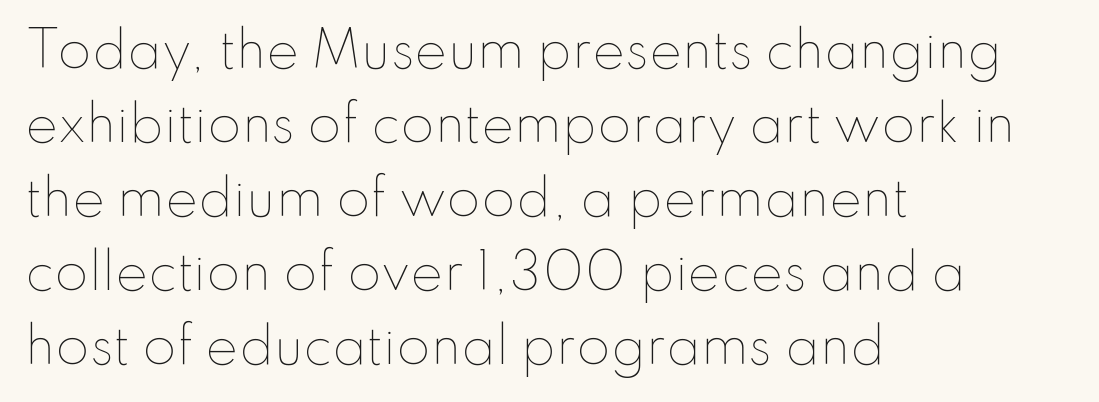
The image shows 49 px thin type, upright; set left-aligned, normal line spacing (1.51x), normal letter spacing, not underlined; low stroke contrast and a small x-height.
